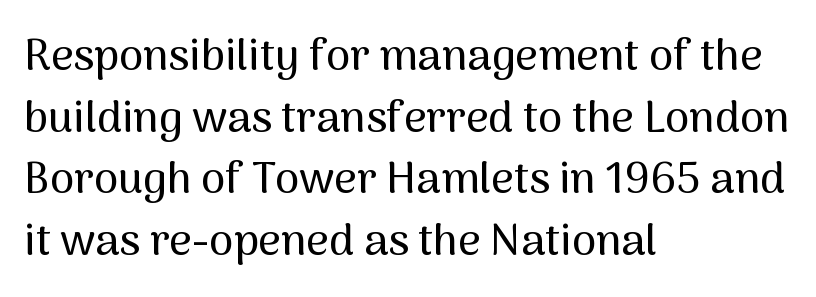
The image shows 44 px sans-serif type, upright; set left-aligned, normal line spacing (1.4x), normal letter spacing, not underlined; medium stroke contrast and a medium x-height.
